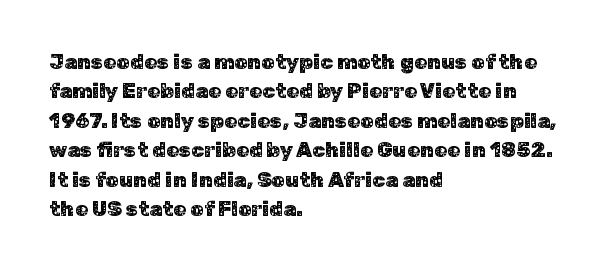
If you drew a ruler down the left edge, every line would touch it. The foot of each line stays bare and open. What's the leading like? Ordinary, nothing unusual. The axis of the letterforms is exactly vertical. Observe the ordinary spacing: letters are neighbours, not strangers.
